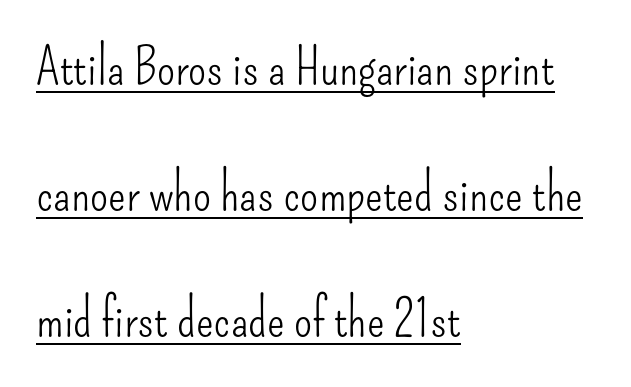
{"serif": "no", "italic": "no", "bold": "no", "weight": "light", "width": "condensed", "stroke_contrast": "low", "x_height": "small", "monospaced": "no", "underline": "yes", "align": "left", "line_spacing": "loose", "line_spacing_ratio": 2.42, "letter_spacing": "normal", "letter_spacing_em": 0.0, "glyph_px": 52}
